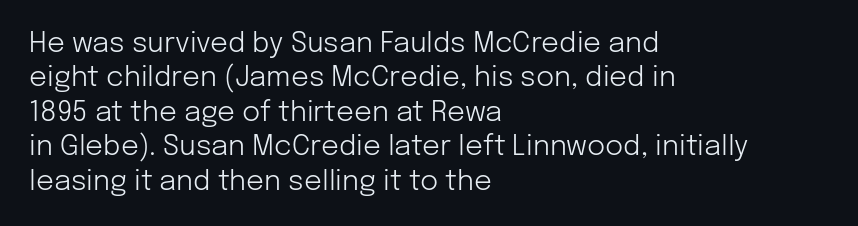
The image shows 28 px light sans-serif type, upright; set left-aligned, line spacing 1.23x, normal letter spacing, not underlined; low stroke contrast and a medium x-height.
